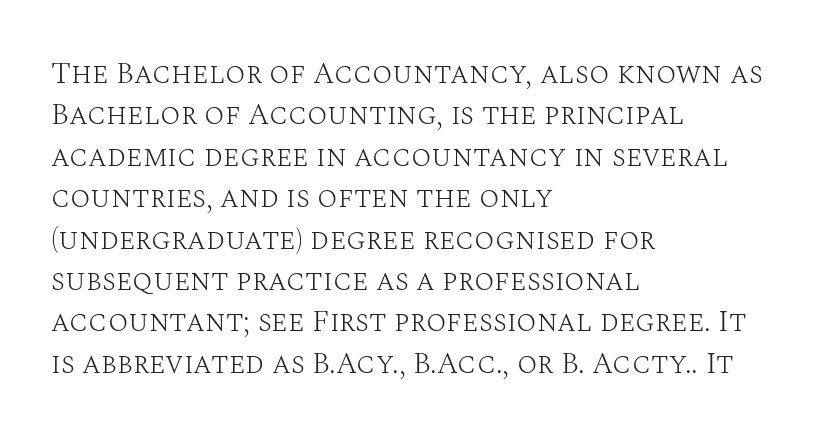
{"serif": "yes", "italic": "no", "bold": "no", "weight": "light", "width": "normal", "stroke_contrast": "medium", "x_height": "large", "monospaced": "no", "underline": "no", "align": "left", "line_spacing": "normal", "line_spacing_ratio": 1.38, "letter_spacing": "normal", "letter_spacing_em": 0.0, "glyph_px": 30}
